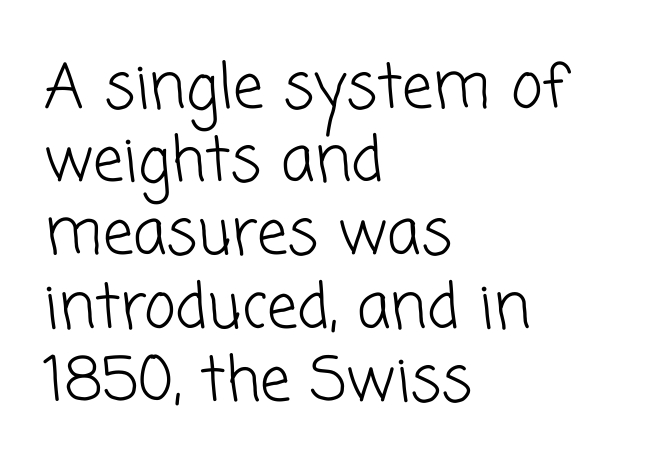
{"serif": "no", "bold": "no", "weight": "light", "width": "normal", "stroke_contrast": "low", "x_height": "medium", "monospaced": "no", "underline": "no", "align": "left", "line_spacing_ratio": 1.2, "letter_spacing": "normal", "letter_spacing_em": 0.0, "glyph_px": 61}
